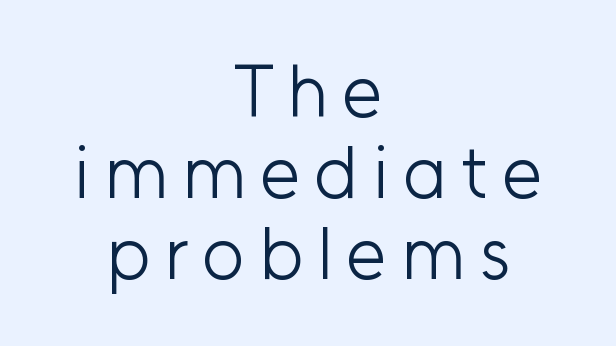
{"serif": "no", "italic": "no", "bold": "no", "weight": "light", "width": "normal", "stroke_contrast": "low", "x_height": "medium", "monospaced": "no", "underline": "no", "align": "center", "line_spacing": "tight", "line_spacing_ratio": 1.11, "glyph_px": 73}
